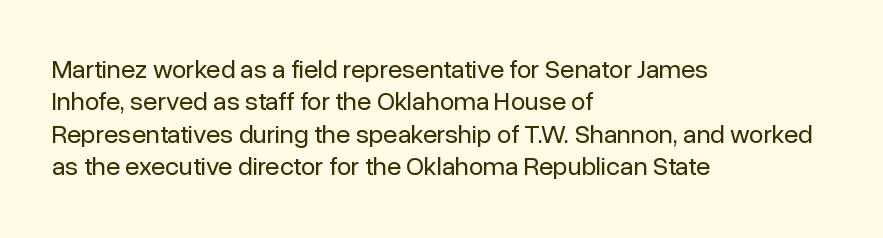
The image shows 26 px text type, upright; set left-aligned, normal line spacing (1.25x), normal letter spacing, not underlined.
